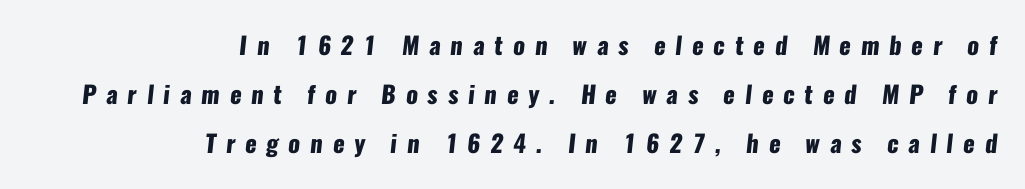
The image shows 24 px bold type; set right-aligned, loose line spacing (2.05x), unusually wide letter spacing (+0.41 em), not underlined.
